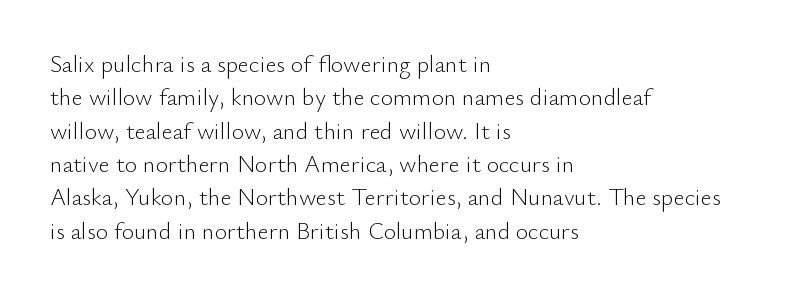
Q: Is the text bold? A: No.
Q: Is the text italic (slanted)? A: No, it is upright.
Q: Is the text underlined? A: No.
Q: How is the paragraph aligned? A: Left-aligned.
Q: Is the spacing between letters normal or unusually wide? A: Normal.
Q: Is the spacing between lines tight, normal or loose? A: Normal.
